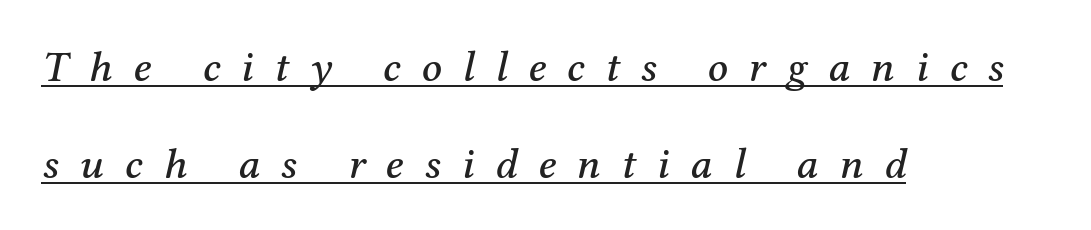
{"serif": "yes", "italic": "yes", "lean": "right", "slant_degrees": 12, "width": "normal", "stroke_contrast": "medium", "x_height": "medium", "monospaced": "no", "underline": "yes", "align": "left", "line_spacing": "loose", "line_spacing_ratio": 2.2, "letter_spacing": "wide", "letter_spacing_em": 0.47, "glyph_px": 44}
